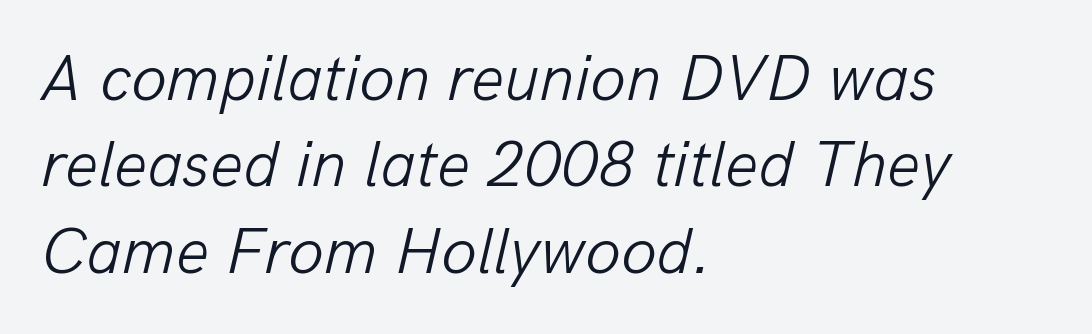
{"italic": "yes", "lean": "right", "slant_degrees": 13, "bold": "no", "weight": "light", "width": "normal", "stroke_contrast": "low", "x_height": "medium", "monospaced": "no", "underline": "no", "align": "left", "line_spacing": "normal", "line_spacing_ratio": 1.33, "letter_spacing": "normal", "letter_spacing_em": 0.0, "glyph_px": 65}
